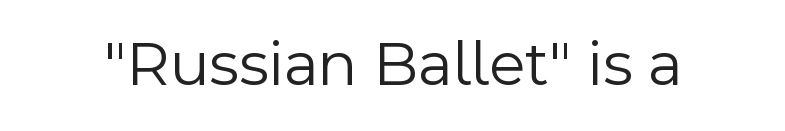
Each row of text sits above clean, open space. Examine the stroke ends and you'll find no serifs. These lines were composed using upright roman letters. Each word holds together tightly as a unit, with standard inter-letter gaps. You could not count columns in this text — the font is proportionally spaced.
